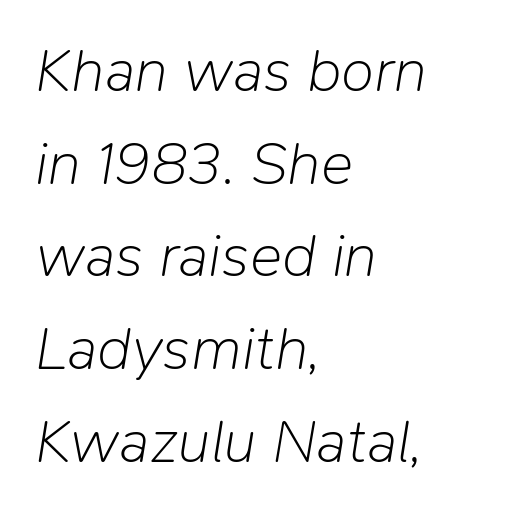
The image shows 61 px light type, italic (leaning right); set left-aligned, normal line spacing (1.52x), normal letter spacing, not underlined; low stroke contrast and a medium x-height.
